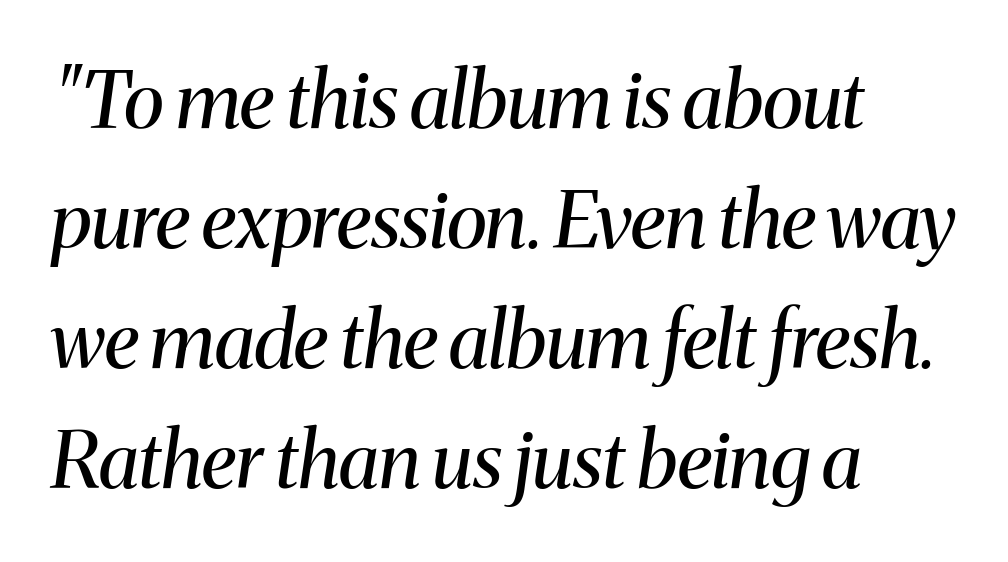
The image shows 78 px regular-weight serif type, italic (leaning right); set left-aligned, normal line spacing (1.54x), normal letter spacing, not underlined; medium stroke contrast and a medium x-height.
